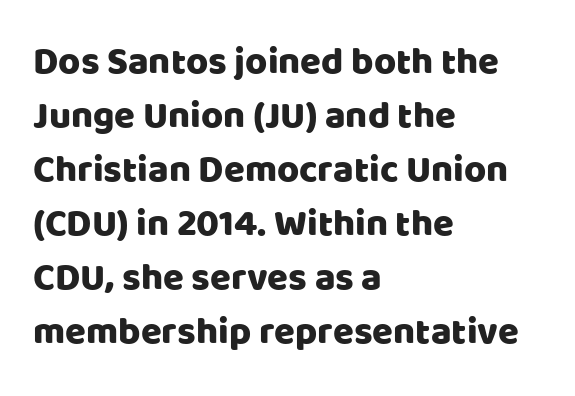
{"serif": "no", "italic": "no", "width": "normal", "stroke_contrast": "low", "x_height": "large", "monospaced": "no", "underline": "no", "align": "left", "line_spacing": "normal", "line_spacing_ratio": 1.42, "letter_spacing": "normal", "letter_spacing_em": 0.0, "glyph_px": 38}
